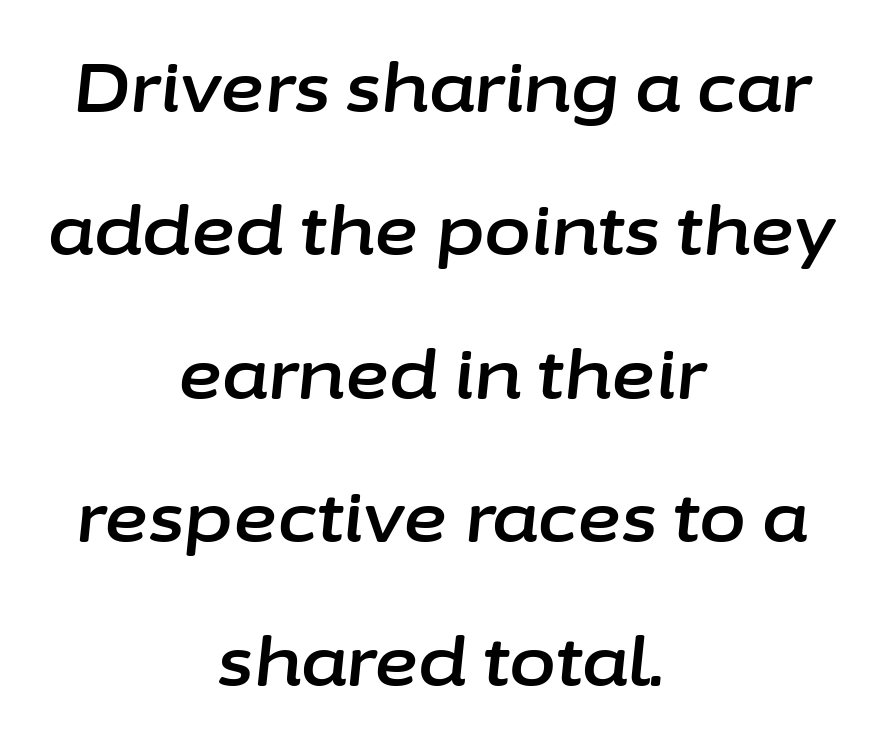
The image shows 68 px text type, italic (leaning right); set centered, loose line spacing (2.11x), normal letter spacing, not underlined; low stroke contrast and a medium x-height.
